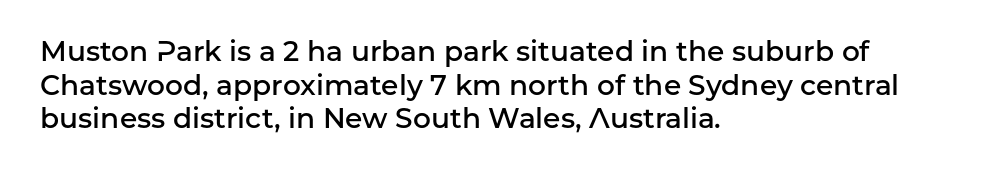
The image shows 28 px semibold sans-serif type, upright; set left-aligned, line spacing 1.2x, normal letter spacing, not underlined; low stroke contrast and a medium x-height.
